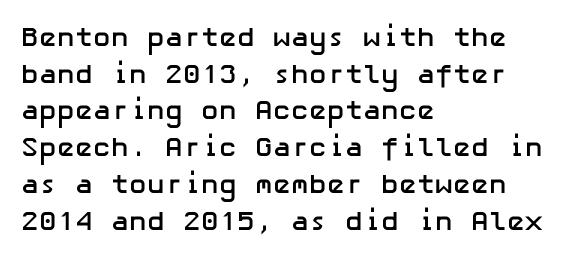
{"italic": "no", "bold": "yes", "underline": "no", "align": "left", "line_spacing": "normal", "line_spacing_ratio": 1.36, "letter_spacing": "normal", "letter_spacing_em": 0.0, "glyph_px": 27}
